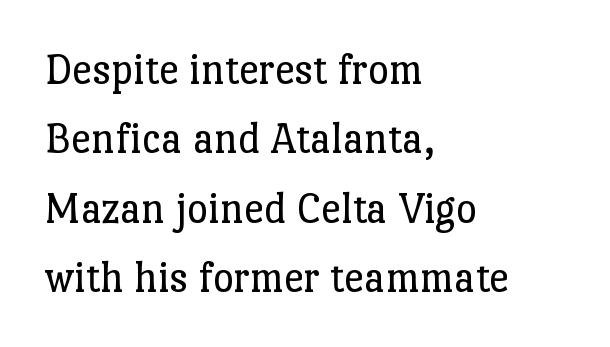
Q: Is the text bold? A: No.
Q: Is the text italic (slanted)? A: No, it is upright.
Q: Is the typeface a serif or a sans-serif typeface? A: Serif.
Q: Is the text underlined? A: No.
Q: How is the paragraph aligned? A: Left-aligned.
Q: Is the spacing between letters normal or unusually wide? A: Normal.
Q: Is the spacing between lines tight, normal or loose? A: Normal.
Q: Width (condensed, normal, or wide)? A: Normal.
Q: Stroke contrast? A: Low.
Q: x-height? A: Medium.
Q: Monospaced? A: No.
